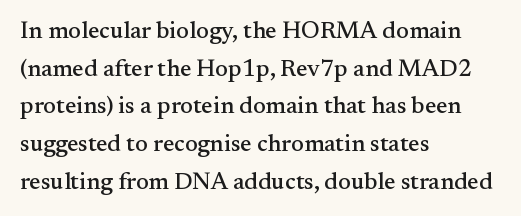
Students, observe: this is what conventionally led text looks like. When letters stand straight like this, we call the style roman or upright. Horizontally, the lines are justified to the leading edge only. The type is set solid horizontally, with unmodified tracking. The baseline area is clear.
